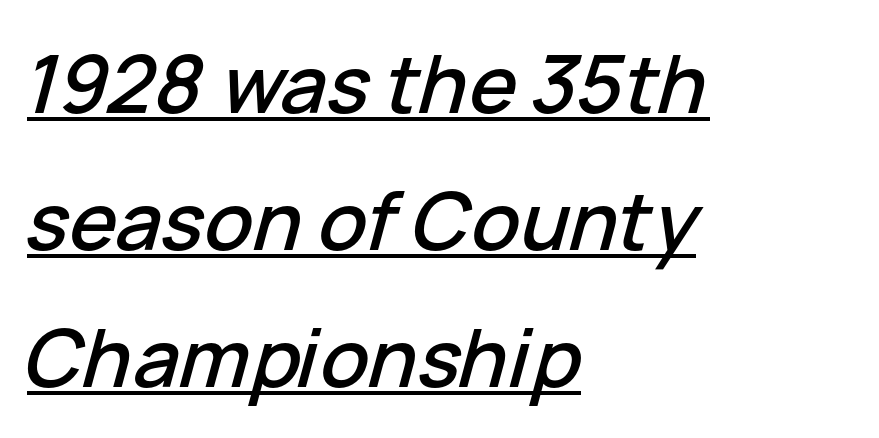
Q: Is the text italic (slanted)? A: Yes, it leans right by about 15 degrees.
Q: Is the text underlined? A: Yes.
Q: How is the paragraph aligned? A: Left-aligned.
Q: Is the spacing between letters normal or unusually wide? A: Normal.
Q: Width (condensed, normal, or wide)? A: Normal.
Q: Stroke contrast? A: Low.
Q: x-height? A: Medium.
Q: Monospaced? A: No.
